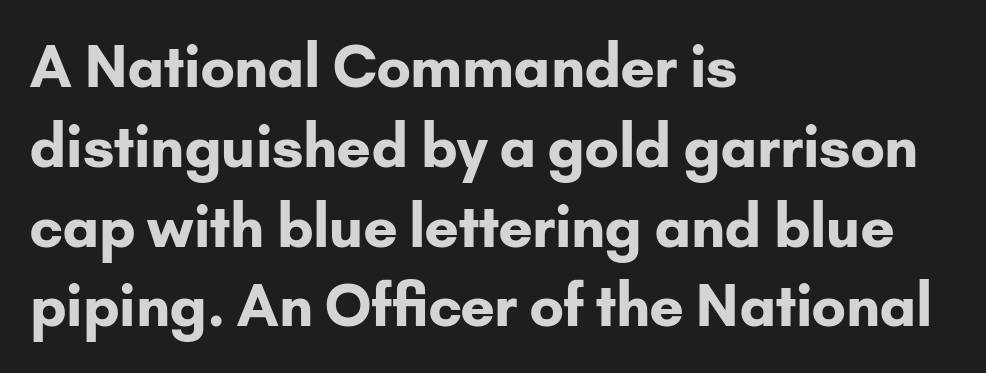
Q: Is the text bold? A: Yes.
Q: Is the text italic (slanted)? A: No, it is upright.
Q: Is the typeface a serif or a sans-serif typeface? A: Sans-serif.
Q: Is the text underlined? A: No.
Q: How is the paragraph aligned? A: Left-aligned.
Q: Is the spacing between letters normal or unusually wide? A: Normal.
Q: Is the spacing between lines tight, normal or loose? A: Normal.
Q: Width (condensed, normal, or wide)? A: Normal.
Q: Stroke contrast? A: Low.
Q: x-height? A: Small.
Q: Monospaced? A: No.
